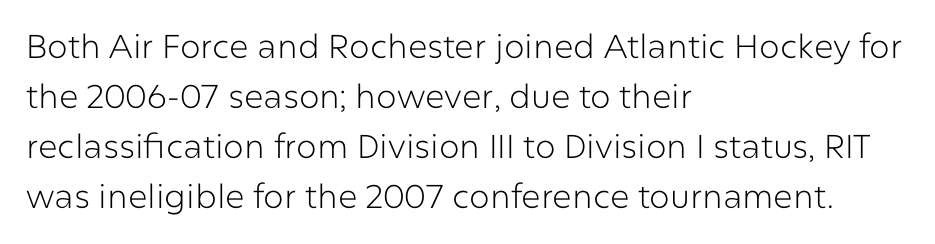
The image shows 33 px light sans-serif type, upright; set left-aligned, normal line spacing (1.52x), normal letter spacing, not underlined; low stroke contrast and a medium x-height.
